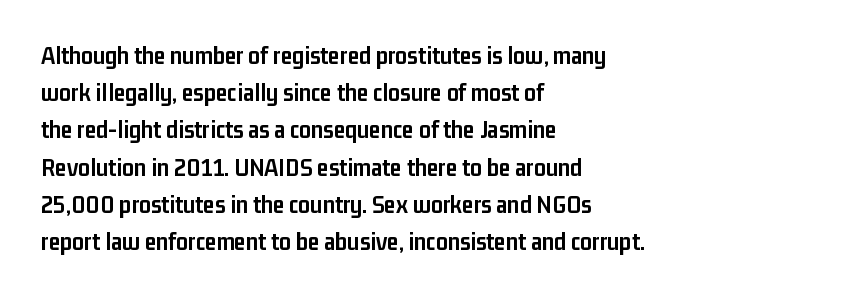
Q: Is the text bold? A: Yes.
Q: Is the text italic (slanted)? A: No, it is upright.
Q: Is the text underlined? A: No.
Q: How is the paragraph aligned? A: Left-aligned.
Q: Is the spacing between letters normal or unusually wide? A: Normal.
Q: Is the spacing between lines tight, normal or loose? A: Normal.
